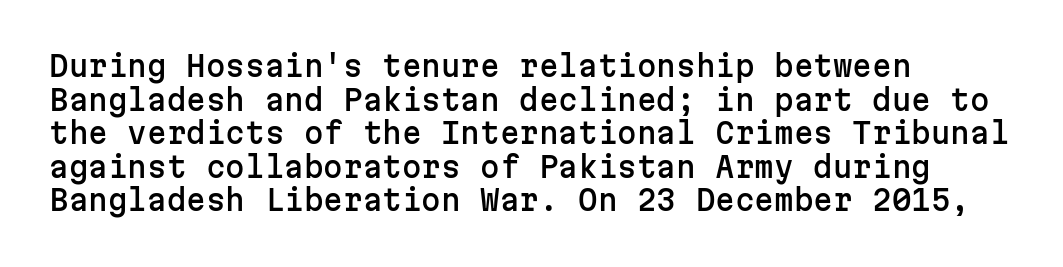
Q: Is the text italic (slanted)? A: No, it is upright.
Q: Is the typeface a serif or a sans-serif typeface? A: Sans-serif.
Q: Is the text underlined? A: No.
Q: How is the paragraph aligned? A: Left-aligned.
Q: Is the spacing between letters normal or unusually wide? A: Normal.
Q: Width (condensed, normal, or wide)? A: Normal.
Q: Stroke contrast? A: Low.
Q: x-height? A: Medium.
Q: Monospaced? A: Yes.
